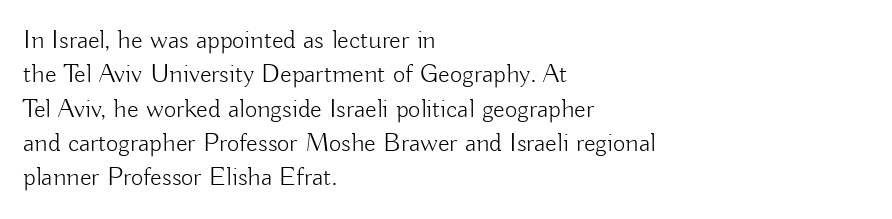
{"italic": "no", "bold": "no", "underline": "no", "align": "left", "line_spacing": "normal", "line_spacing_ratio": 1.27, "letter_spacing": "normal", "letter_spacing_em": 0.0, "glyph_px": 27}
